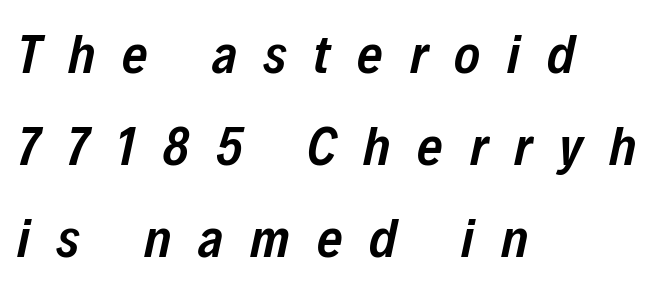
{"italic": "yes", "lean": "right", "slant_degrees": 12, "bold": "semi", "weight": "semibold", "width": "condensed", "stroke_contrast": "low", "x_height": "medium", "monospaced": "no", "underline": "no", "align": "left", "line_spacing": "normal", "line_spacing_ratio": 1.67, "letter_spacing": "wide", "letter_spacing_em": 0.49, "glyph_px": 55}
